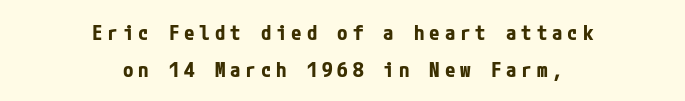
Nope, not italic — everything's standing straight. One-word summary of the alignment: center. Only glyphs here, with clear space below each row. The font is running at its bold setting.
